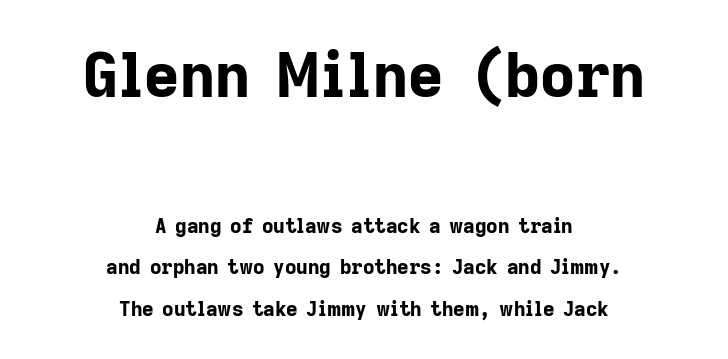
Grotesque or geometric, the face here clearly has no serifs. Plenty of ink on the page — the face is bold. Note the varied advance widths — an 'i' is clearly narrower than an 'm'. This block would shrink considerably if given ordinary leading; it's expanded now. The typesetter chose a symmetrical, centered arrangement here.
